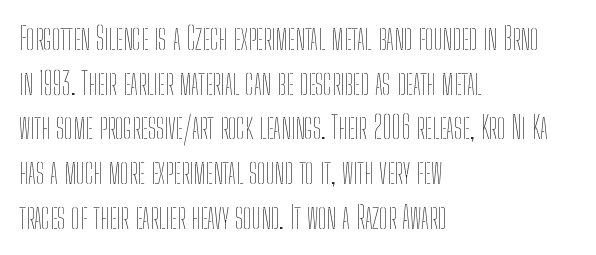
{"italic": "no", "bold": "no", "weight": "thin", "width": "condensed", "stroke_contrast": "low", "x_height": "medium", "monospaced": "no", "underline": "no", "align": "left", "line_spacing": "normal", "line_spacing_ratio": 1.44, "letter_spacing": "normal", "letter_spacing_em": 0.0, "glyph_px": 31}
